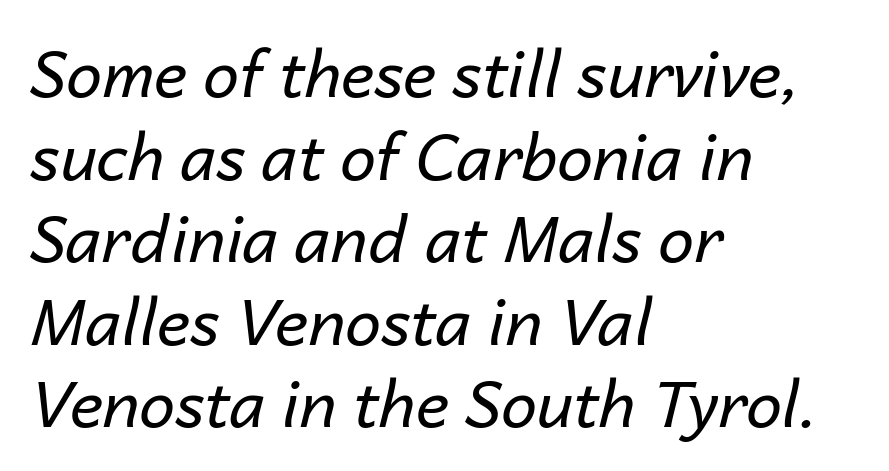
The image shows 64 px regular-weight type, italic (leaning right); set left-aligned, normal line spacing (1.29x), normal letter spacing, not underlined; low stroke contrast and a medium x-height.
